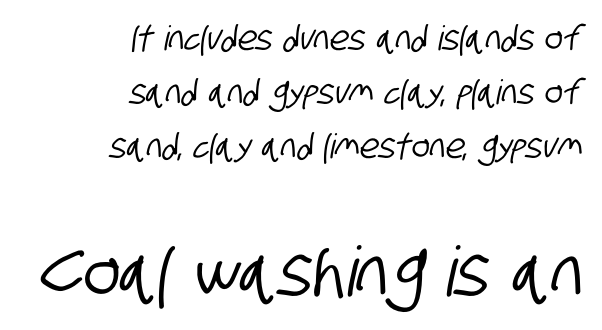
The image shows 69 px condensed sans-serif type; set right-aligned, normal line spacing (1.59x), normal letter spacing, not underlined; the second (bottom) block is 2.03x larger; low stroke contrast and a large x-height.
